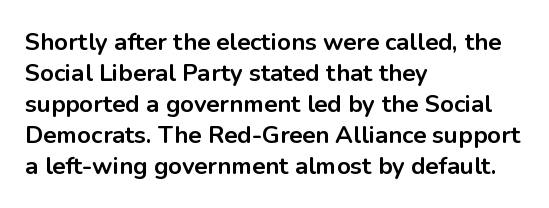
Q: Is the text bold? A: Yes.
Q: Is the text italic (slanted)? A: No, it is upright.
Q: Is the text underlined? A: No.
Q: How is the paragraph aligned? A: Left-aligned.
Q: Is the spacing between letters normal or unusually wide? A: Normal.
Q: Is the spacing between lines tight, normal or loose? A: Normal.
